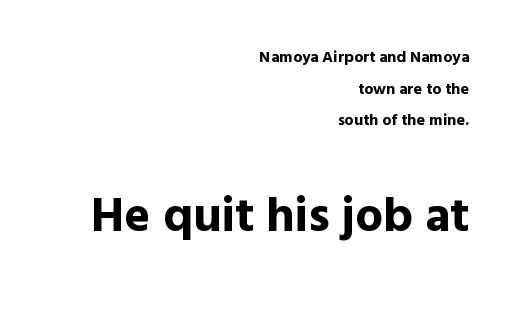
The glyphs are unaccompanied by any horizontal stroke below them. The face used here is proportionally spaced, like ordinary book or web type. Each word holds together tightly as a unit, with standard inter-letter gaps. Designer's note — italics off, roman on. Reading down the column, the eye jumps a long way to each next line.
